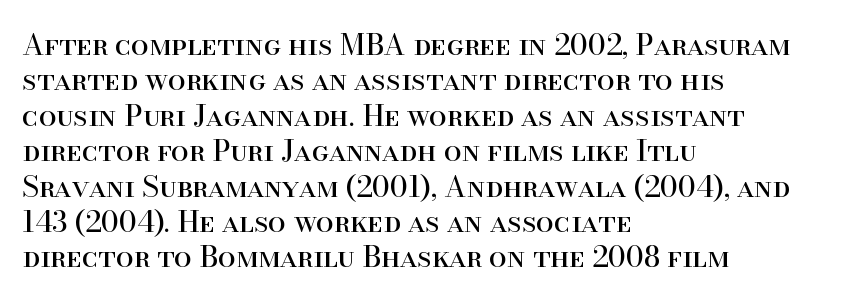
Proportional: the letters do not fall into vertical columns. The specimen omits any rule beneath the text block's lines. Every row of glyphs begins at an identical x-position on the left. The letters carry serifs — small finishing strokes at the ends of their stems.
